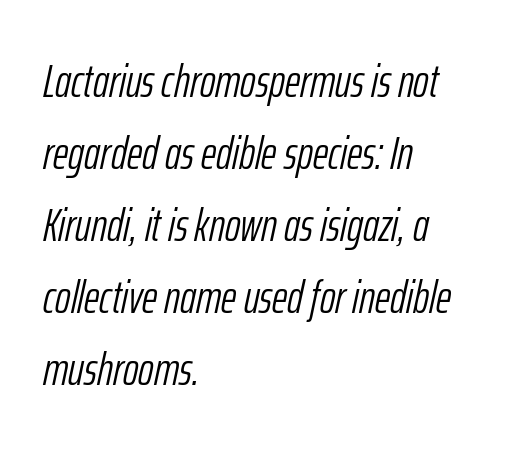
The image shows 47 px light, condensed type, italic (leaning right); set left-aligned, normal line spacing (1.53x), normal letter spacing, not underlined; low stroke contrast and a medium x-height.
